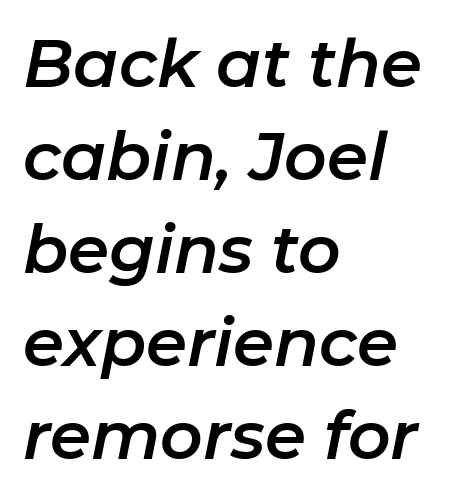
The image shows 66 px text type, italic (leaning right); set left-aligned, normal line spacing (1.41x), normal letter spacing, not underlined; low stroke contrast and a medium x-height.
